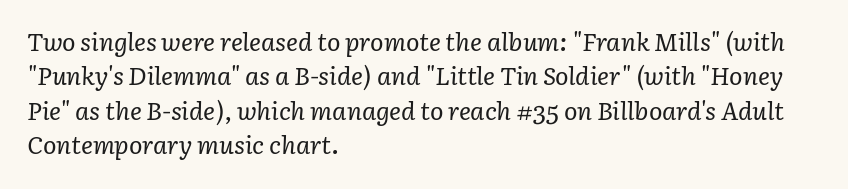
Just letters on the line, the space beneath them empty. Stems and bowls with no extra thickness — not bold. Yep, that's italic — everything's leaning. The letters sit at their default tracking, neither squeezed nor spread. This block has exactly the height ordinary leading produces. Every row of glyphs begins at an identical x-position on the left.
